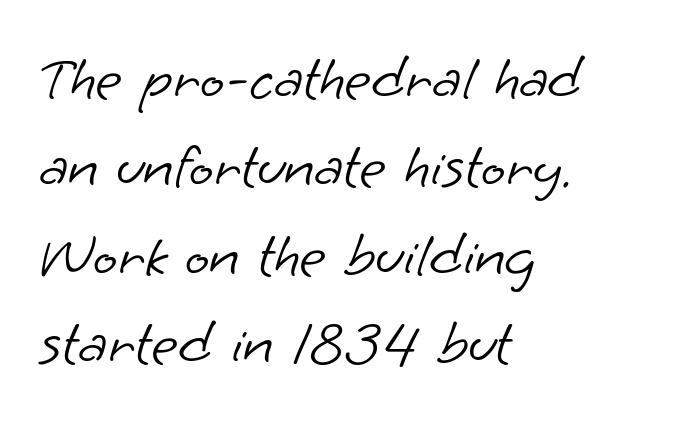
{"serif": "no", "bold": "no", "weight": "light", "width": "normal", "stroke_contrast": "low", "x_height": "small", "monospaced": "no", "underline": "no", "align": "left", "line_spacing": "normal", "line_spacing_ratio": 1.38, "letter_spacing": "normal", "letter_spacing_em": 0.0, "glyph_px": 64}
